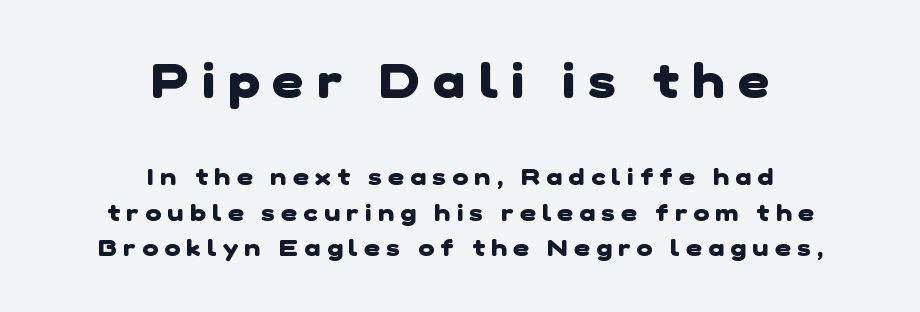
Look at the tracking — it's clearly loosened, letters drifting apart. Plain, unruled lines of type. The line-height multiplier appears to be the usual default. Each line is balanced around a shared central axis. Every letter is thick-stroked: bold, no question. Here the designer chose a conventional face with non-uniform glyph widths.
